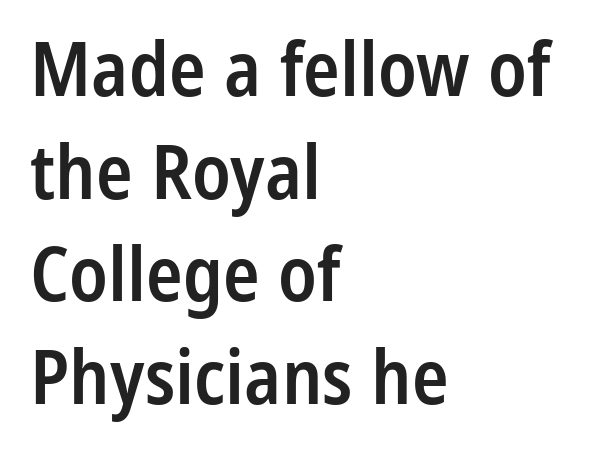
{"serif": "no", "italic": "no", "bold": "semi", "weight": "semibold", "width": "condensed", "stroke_contrast": "low", "x_height": "medium", "monospaced": "no", "underline": "no", "align": "left", "line_spacing": "normal", "line_spacing_ratio": 1.35, "letter_spacing": "normal", "letter_spacing_em": 0.0, "glyph_px": 76}
